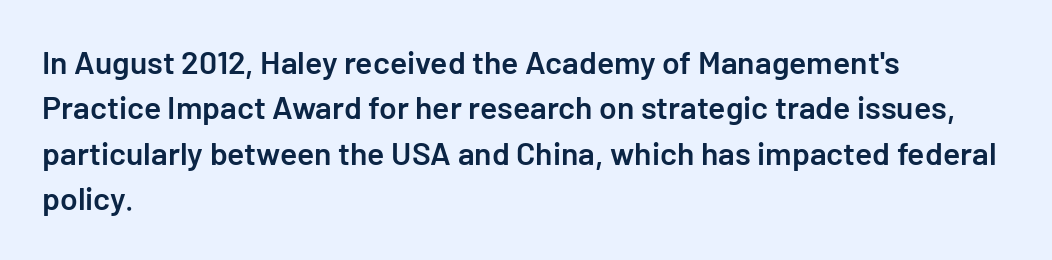
Q: Is the text bold? A: Semi-bold.
Q: Is the text italic (slanted)? A: No, it is upright.
Q: Is the typeface a serif or a sans-serif typeface? A: Sans-serif.
Q: Is the text underlined? A: No.
Q: How is the paragraph aligned? A: Left-aligned.
Q: Is the spacing between letters normal or unusually wide? A: Normal.
Q: Is the spacing between lines tight, normal or loose? A: Normal.
Q: Width (condensed, normal, or wide)? A: Normal.
Q: Stroke contrast? A: Low.
Q: x-height? A: Medium.
